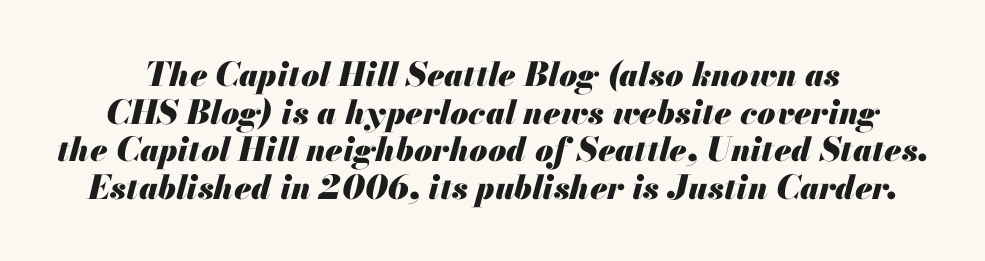
Standard letterfit; no display-style spreading of the glyphs. Character widths vary here, with narrow letters taking less room than wide ones. Plain, unruled lines of type. One glance says dense: line gaps are narrower than usual. When letters slant like this, we call the style italic.
